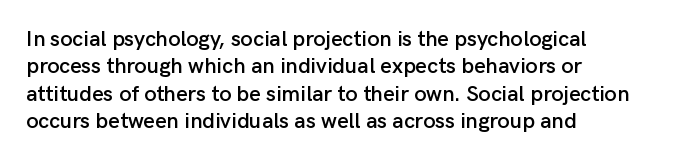
{"italic": "no", "underline": "no", "align": "left", "line_spacing_ratio": 1.24, "letter_spacing": "normal", "letter_spacing_em": 0.0, "glyph_px": 22}
